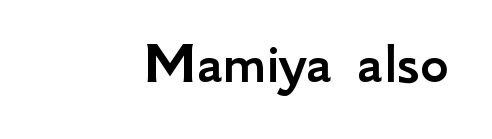
Q: Is the text italic (slanted)? A: No, it is upright.
Q: Is the typeface a serif or a sans-serif typeface? A: Sans-serif.
Q: Is the text underlined? A: No.
Q: Is the spacing between letters normal or unusually wide? A: Normal.
Q: Width (condensed, normal, or wide)? A: Normal.
Q: Stroke contrast? A: Low.
Q: x-height? A: Small.
Q: Monospaced? A: No.
